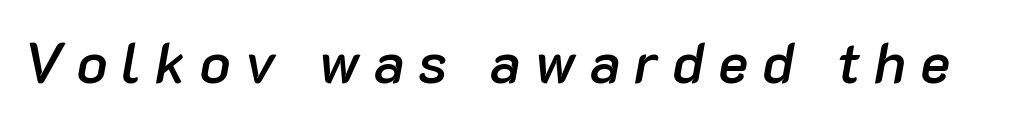
The area under the type is left untouched. A semibold gives these letters moderate extra thickness, short of bold. The gaps between neighbouring characters are conspicuously large. You could not count columns in this text — the font is proportionally spaced.
